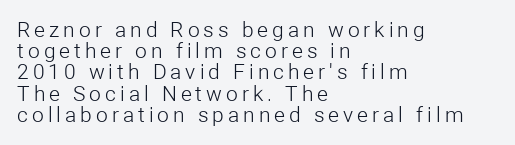
Q: Is the text bold? A: No.
Q: Is the text italic (slanted)? A: No, it is upright.
Q: Is the text underlined? A: No.
Q: How is the paragraph aligned? A: Left-aligned.
Q: Is the spacing between lines tight, normal or loose? A: Tight.
